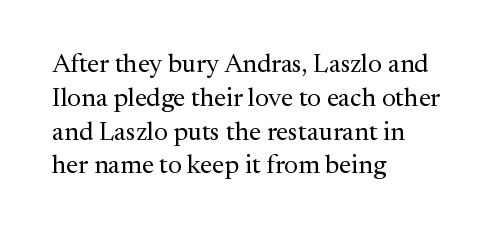
Descenders are the only things crossing below the line. Vertical strokes here are truly vertical. Compared with typical paragraphs, the rows here are spaced about the same. The setting favours the left margin, as ordinary paragraphs usually do.
